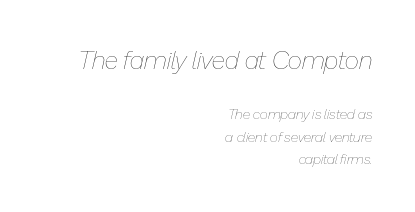
{"italic": "yes", "lean": "right", "slant_degrees": 13, "bold": "no", "underline": "no", "align": "right", "line_spacing": "normal", "line_spacing_ratio": 1.63, "letter_spacing": "normal", "letter_spacing_em": 0.0, "larger_block": "first", "size_ratio": 1.79, "glyph_px": 25}
